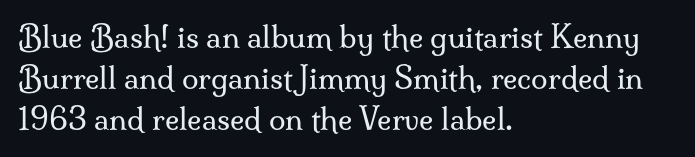
Weight: not bold — regular or lighter. The font's upright variant was chosen for this text. Each new line begins a customary step beneath the previous one. Line starts are locked; line ends wander.
